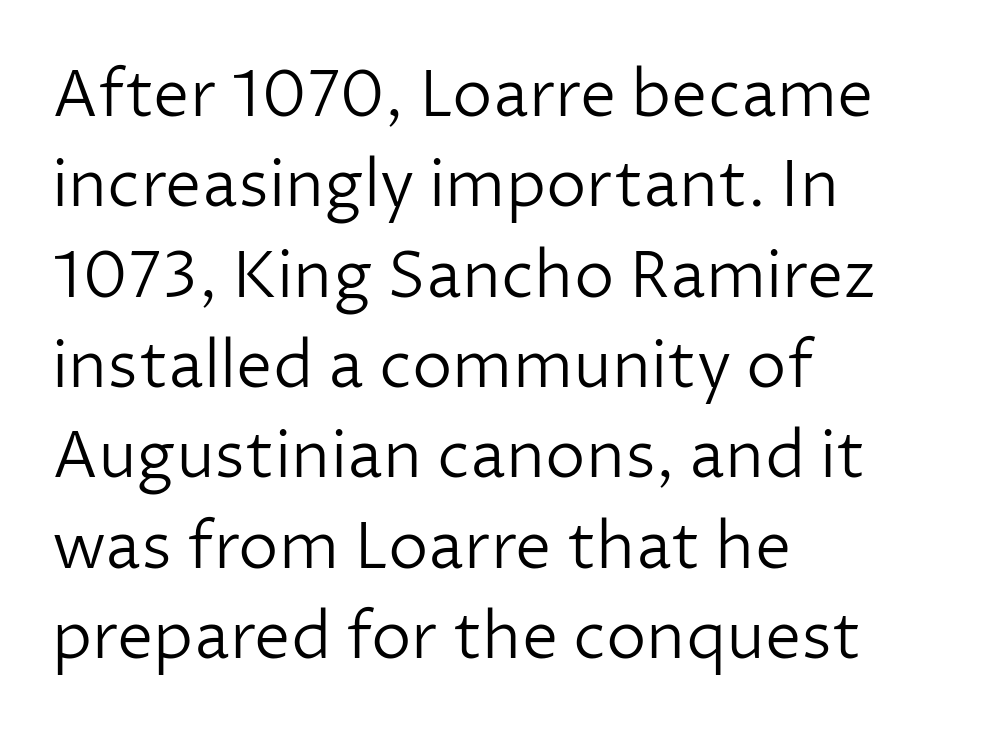
{"serif": "no", "italic": "no", "bold": "no", "weight": "light", "width": "normal", "stroke_contrast": "low", "x_height": "medium", "monospaced": "no", "underline": "no", "align": "left", "line_spacing": "normal", "line_spacing_ratio": 1.39, "letter_spacing": "normal", "letter_spacing_em": 0.0, "glyph_px": 65}
